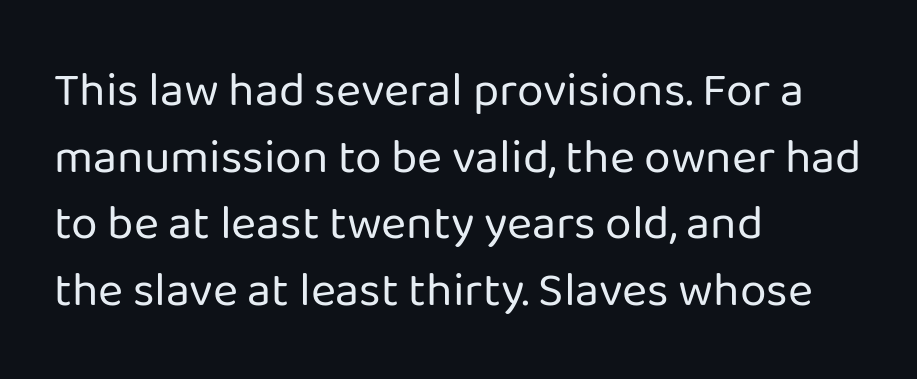
The image shows 48 px regular-weight sans-serif type, upright; set left-aligned, normal line spacing (1.39x), normal letter spacing, not underlined; low stroke contrast and a medium x-height.
